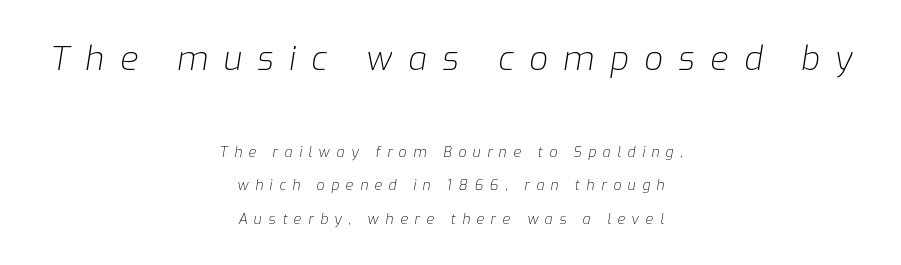
The image shows 33 px light type, italic (leaning right); set centered, loose line spacing (2.4x), unusually wide letter spacing (+0.47 em), not underlined; the first (top) block is 2.36x larger; low stroke contrast and a medium x-height.
